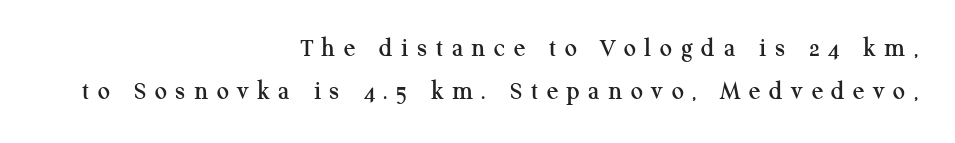
{"italic": "no", "underline": "no", "align": "right", "line_spacing": "normal", "line_spacing_ratio": 1.59, "letter_spacing": "wide", "letter_spacing_em": 0.32, "glyph_px": 27}
